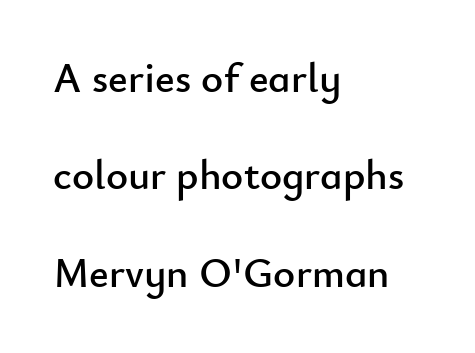
{"serif": "no", "italic": "no", "width": "normal", "stroke_contrast": "low", "x_height": "small", "monospaced": "no", "underline": "no", "align": "left", "line_spacing": "loose", "line_spacing_ratio": 2.32, "letter_spacing": "normal", "letter_spacing_em": 0.0, "glyph_px": 42}
